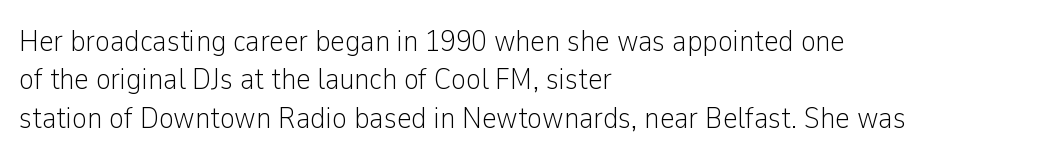
Q: Is the text bold? A: No.
Q: Is the text italic (slanted)? A: No, it is upright.
Q: Is the typeface a serif or a sans-serif typeface? A: Sans-serif.
Q: Is the text underlined? A: No.
Q: How is the paragraph aligned? A: Left-aligned.
Q: Is the spacing between letters normal or unusually wide? A: Normal.
Q: Width (condensed, normal, or wide)? A: Condensed.
Q: Stroke contrast? A: Low.
Q: x-height? A: Medium.
Q: Monospaced? A: No.
